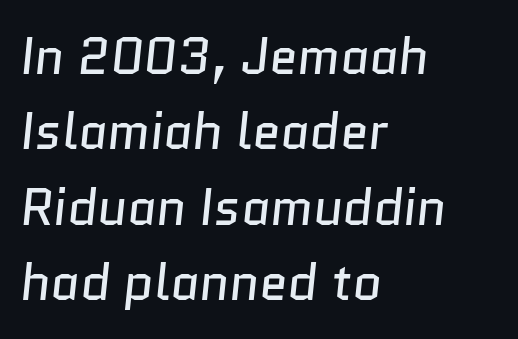
The gap between lines stays unmarked. Summary of weight: not heavy and not bold. Line beginnings align vertically; line endings do not. You could not count columns in this text — the font is proportionally spaced. Nothing sits at the stroke ends, so this counts as sans-serif.
